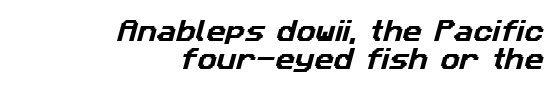
Q: Is the text underlined? A: No.
Q: How is the paragraph aligned? A: Right-aligned.
Q: Is the spacing between letters normal or unusually wide? A: Normal.
Q: Is the spacing between lines tight, normal or loose? A: Tight.
